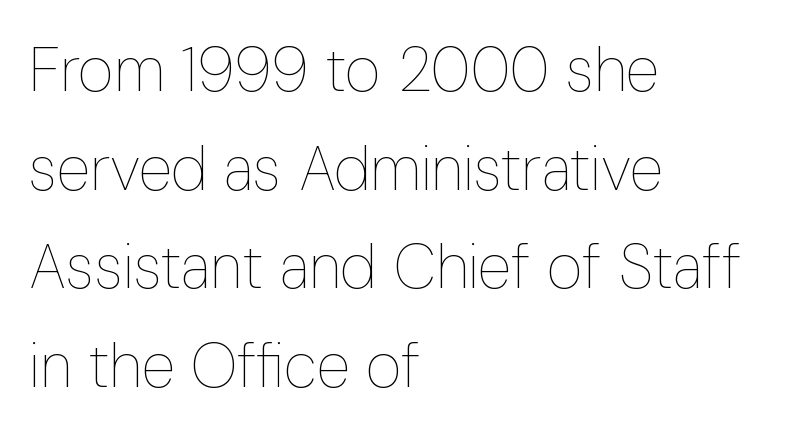
Q: Is the text bold? A: No.
Q: Is the text italic (slanted)? A: No, it is upright.
Q: Is the text underlined? A: No.
Q: How is the paragraph aligned? A: Left-aligned.
Q: Is the spacing between letters normal or unusually wide? A: Normal.
Q: Is the spacing between lines tight, normal or loose? A: Normal.
Q: Width (condensed, normal, or wide)? A: Condensed.
Q: Stroke contrast? A: Low.
Q: x-height? A: Medium.
Q: Monospaced? A: No.
